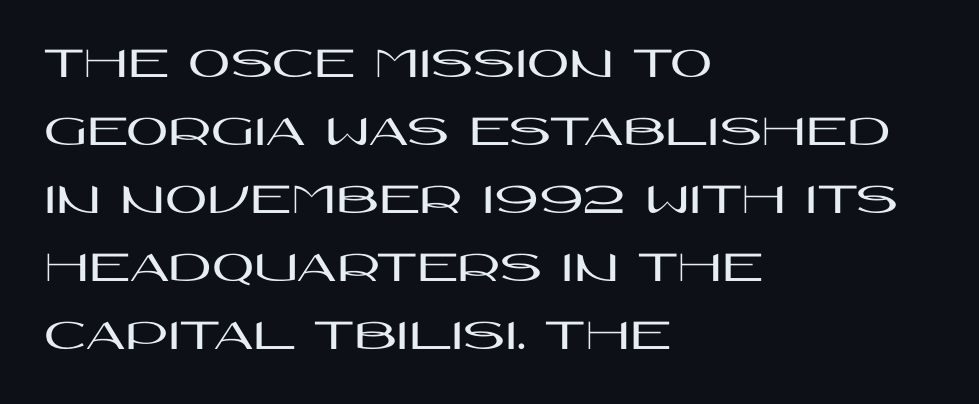
Q: Is the text italic (slanted)? A: No, it is upright.
Q: Is the typeface a serif or a sans-serif typeface? A: Sans-serif.
Q: Is the text underlined? A: No.
Q: How is the paragraph aligned? A: Left-aligned.
Q: Is the spacing between letters normal or unusually wide? A: Normal.
Q: Is the spacing between lines tight, normal or loose? A: Normal.
Q: Width (condensed, normal, or wide)? A: Wide.
Q: Stroke contrast? A: High.
Q: x-height? A: Large.
Q: Monospaced? A: No.
